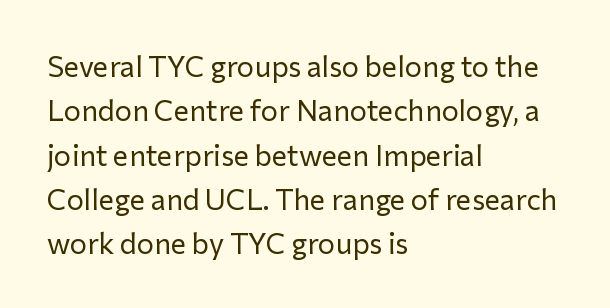
{"serif": "no", "italic": "no", "bold": "no", "weight": "regular", "width": "normal", "stroke_contrast": "low", "x_height": "medium", "monospaced": "no", "underline": "no", "align": "left", "line_spacing": "normal", "line_spacing_ratio": 1.53, "letter_spacing": "normal", "letter_spacing_em": 0.0, "glyph_px": 29}
